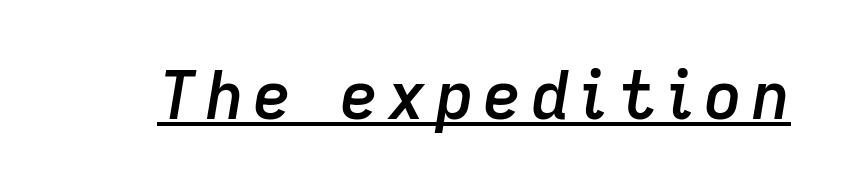
Underlined type. The rendering uses natural spacing where letterforms have individual widths. Its strokes are somewhat broadened, the hallmark of semibold type. There's an unmistakable incline to the writing here.
